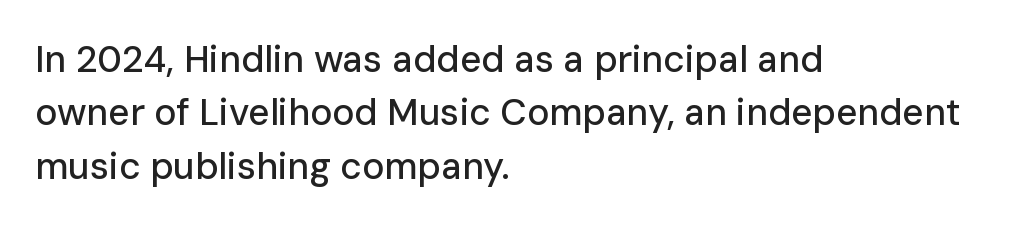
{"serif": "no", "italic": "no", "width": "normal", "stroke_contrast": "low", "x_height": "medium", "monospaced": "no", "underline": "no", "align": "left", "line_spacing": "normal", "line_spacing_ratio": 1.44, "letter_spacing": "normal", "letter_spacing_em": 0.0, "glyph_px": 37}
